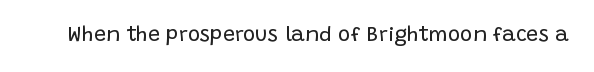
Q: Is the text bold? A: No.
Q: Is the text italic (slanted)? A: No, it is upright.
Q: Is the text underlined? A: No.
Q: Is the spacing between letters normal or unusually wide? A: Normal.
